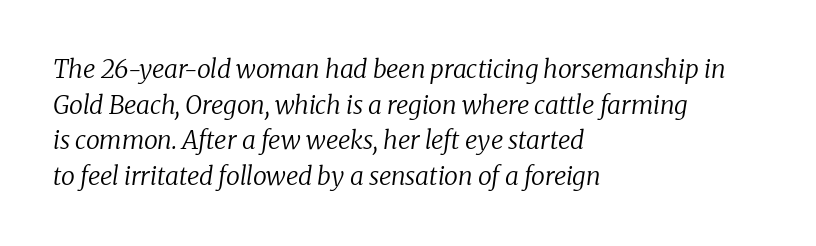
A bare baseline throughout the passage. One-word summary of the alignment: left. In terms of posture, this sample is oblique. Leading matches the norm, producing a regular column.
